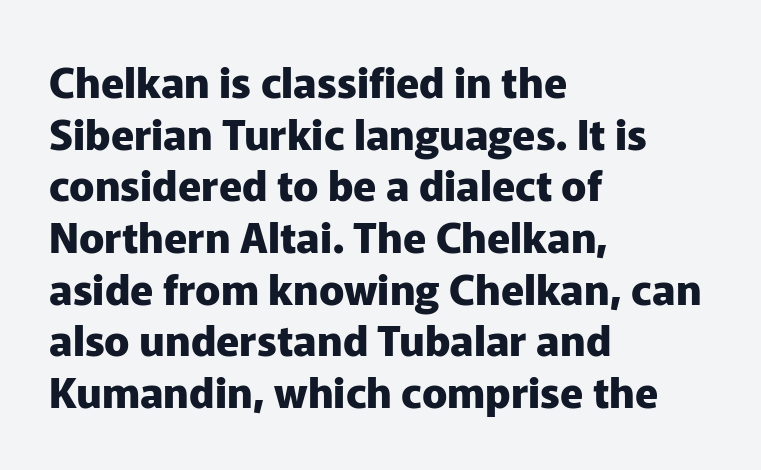
{"serif": "no", "italic": "no", "bold": "yes", "weight": "heavy", "width": "normal", "stroke_contrast": "low", "x_height": "medium", "monospaced": "no", "underline": "no", "align": "left", "line_spacing_ratio": 1.23, "letter_spacing": "normal", "letter_spacing_em": 0.0, "glyph_px": 42}
